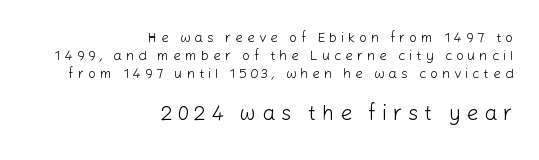
These lines sit exactly where default settings would place them. The compositor pushed each line to the right boundary. The axis of the letterforms is exactly vertical. The following chunk of copy outweighs the initial chunk in type size. Heft: none added — not bold. Decoration check: the copy has no underline.
